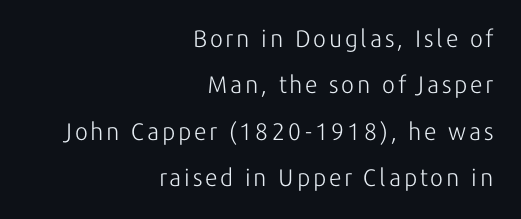
Q: Is the text bold? A: No.
Q: Is the text italic (slanted)? A: No, it is upright.
Q: Is the text underlined? A: No.
Q: How is the paragraph aligned? A: Right-aligned.
Q: Is the spacing between lines tight, normal or loose? A: Loose.
